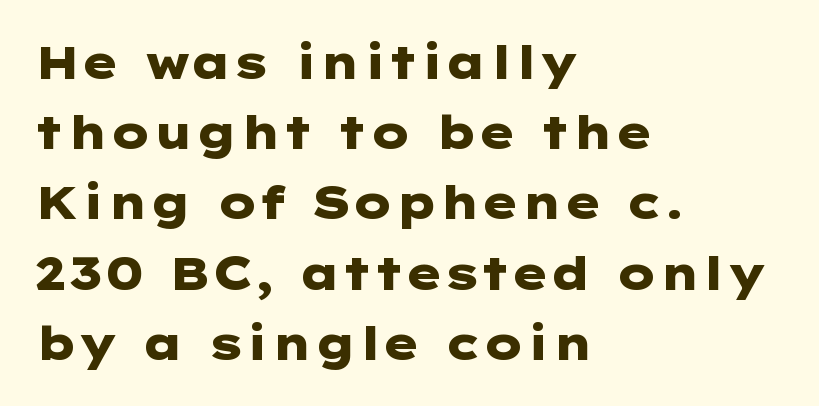
Does the copy run flush right? No — it runs flush left. Unlike a traditional serif, this face leaves its strokes unadorned. The foot of each line stays bare and open. The lettering holds an erect, upright posture throughout. The horizontal fit of the characters is conventional and even. Regular leading.
